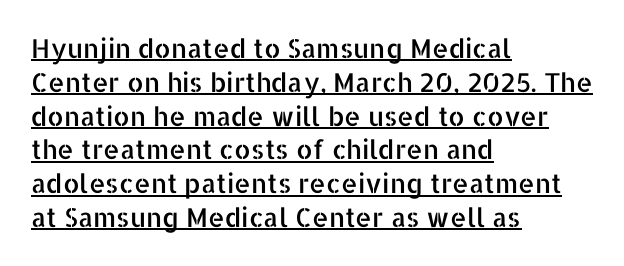
Q: Is the text italic (slanted)? A: No, it is upright.
Q: Is the text underlined? A: Yes.
Q: How is the paragraph aligned? A: Left-aligned.
Q: Is the spacing between letters normal or unusually wide? A: Normal.
Q: Is the spacing between lines tight, normal or loose? A: Normal.
